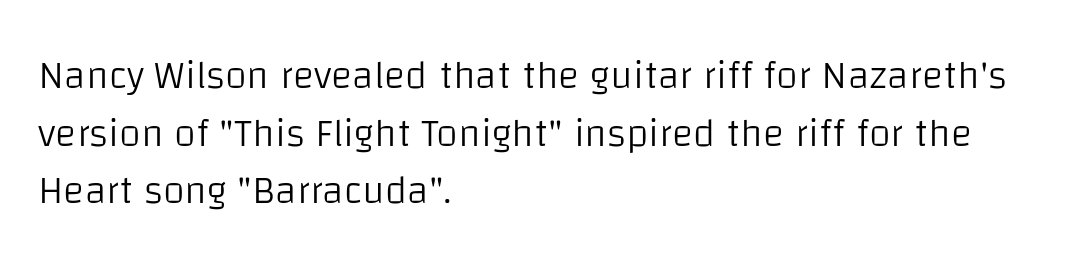
{"serif": "no", "italic": "no", "bold": "no", "weight": "light", "width": "normal", "stroke_contrast": "low", "x_height": "large", "monospaced": "no", "underline": "no", "align": "left", "line_spacing": "normal", "line_spacing_ratio": 1.44, "letter_spacing": "normal", "letter_spacing_em": 0.0, "glyph_px": 40}
